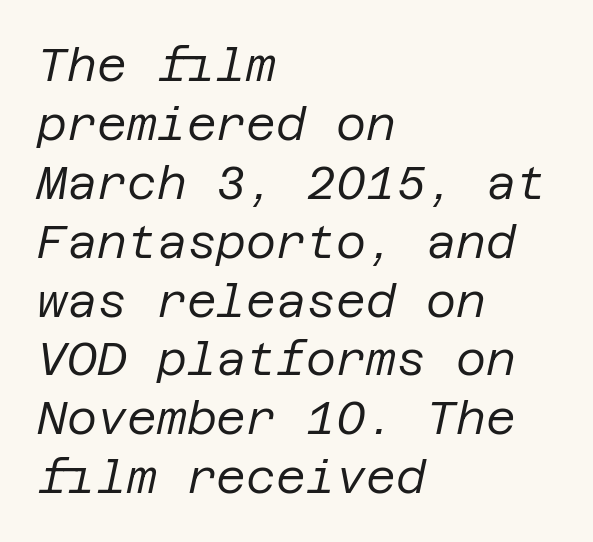
Q: Is the text bold? A: No.
Q: Is the text italic (slanted)? A: Yes, it leans right by about 12 degrees.
Q: Is the text underlined? A: No.
Q: How is the paragraph aligned? A: Left-aligned.
Q: Is the spacing between letters normal or unusually wide? A: Normal.
Q: Is the spacing between lines tight, normal or loose? A: Normal.
Q: Width (condensed, normal, or wide)? A: Normal.
Q: Stroke contrast? A: Low.
Q: x-height? A: Large.
